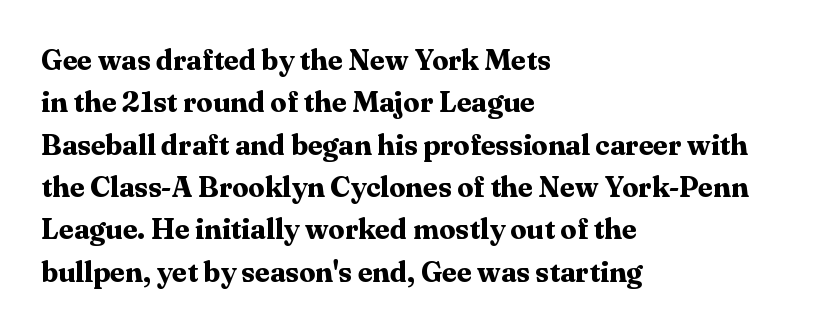
{"serif": "yes", "italic": "no", "bold": "yes", "weight": "bold", "width": "normal", "stroke_contrast": "medium", "x_height": "medium", "monospaced": "no", "underline": "no", "align": "left", "line_spacing": "normal", "line_spacing_ratio": 1.46, "letter_spacing": "normal", "letter_spacing_em": 0.0, "glyph_px": 29}
